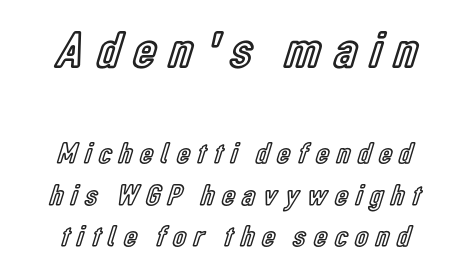
The image shows 52 px condensed type; set centered, normal line spacing (1.39x), unusually wide letter spacing (+0.26 em), not underlined; the first (top) block is 1.73x larger; a medium x-height.
